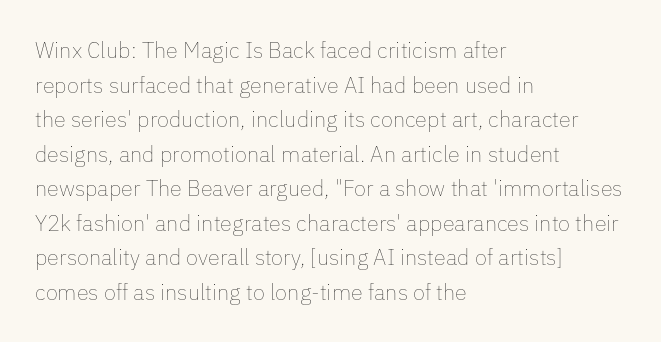
Q: Is the text bold? A: No.
Q: Is the text italic (slanted)? A: No, it is upright.
Q: Is the text underlined? A: No.
Q: How is the paragraph aligned? A: Left-aligned.
Q: Is the spacing between letters normal or unusually wide? A: Normal.
Q: Is the spacing between lines tight, normal or loose? A: Normal.
